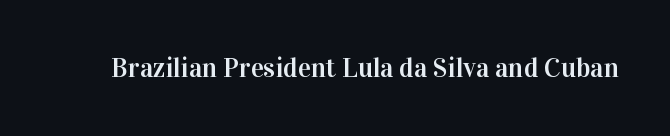
The image shows 27 px text type, upright; set normal letter spacing, not underlined.
